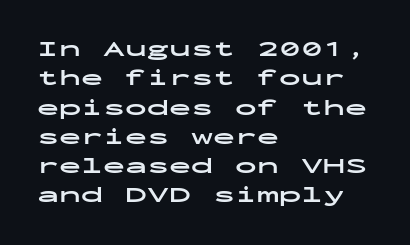
The image shows 22 px bold type, upright; set left-aligned, normal line spacing (1.33x), normal letter spacing, not underlined.
